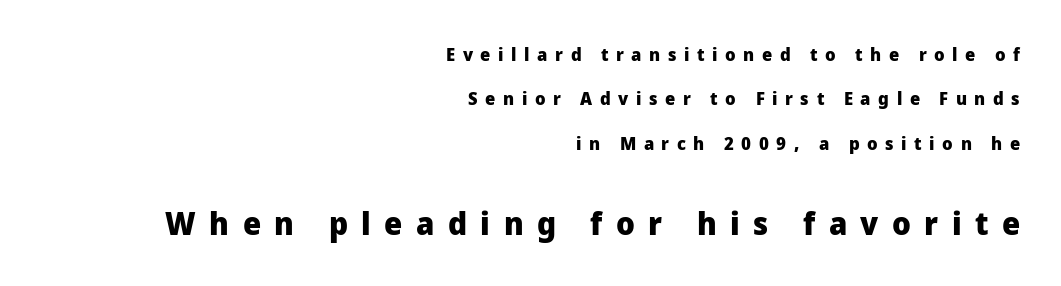
{"serif": "no", "italic": "no", "bold": "yes", "weight": "heavy", "width": "normal", "stroke_contrast": "low", "x_height": "medium", "monospaced": "no", "underline": "no", "align": "right", "line_spacing": "loose", "line_spacing_ratio": 2.47, "letter_spacing": "wide", "letter_spacing_em": 0.42, "larger_block": "second", "size_ratio": 1.78, "glyph_px": 32}
